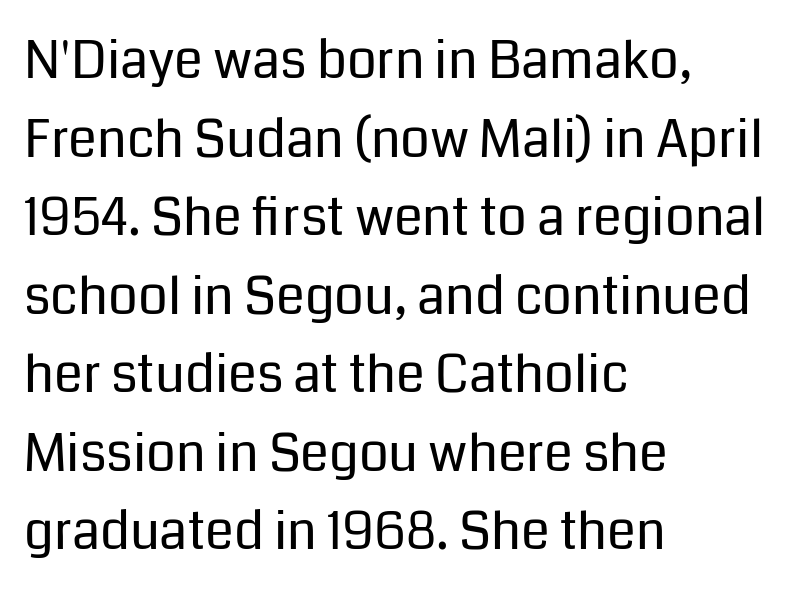
{"serif": "no", "italic": "no", "bold": "no", "weight": "regular", "width": "normal", "stroke_contrast": "low", "x_height": "medium", "monospaced": "no", "underline": "no", "align": "left", "line_spacing": "normal", "line_spacing_ratio": 1.51, "letter_spacing": "normal", "letter_spacing_em": 0.0, "glyph_px": 52}
